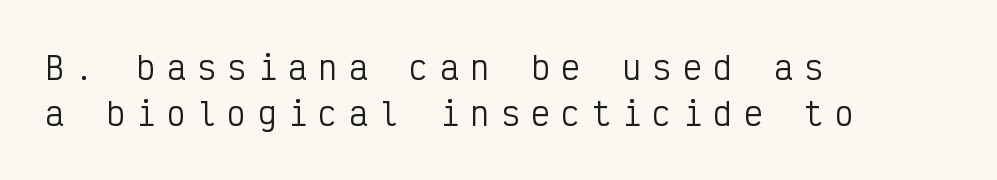
The gap between lines stays unmarked. Compared with typical body copy, the letter spacing here is much looser. Reading down the block, your eye returns to a fixed left position each line. The type family on display is of the sans-serif kind. The strokes carry an ordinary text weight at most. This sample uses an upright cut, with every glyph sitting square on the baseline.
